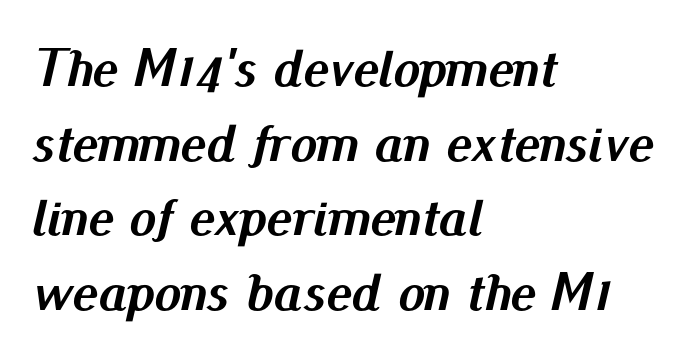
Lines of text with bare space underneath. Every letter is thick-stroked: bold, no question. Successive baselines arrive at the customary interval. Spacing verdict: proportional, widths tailored to each character.
